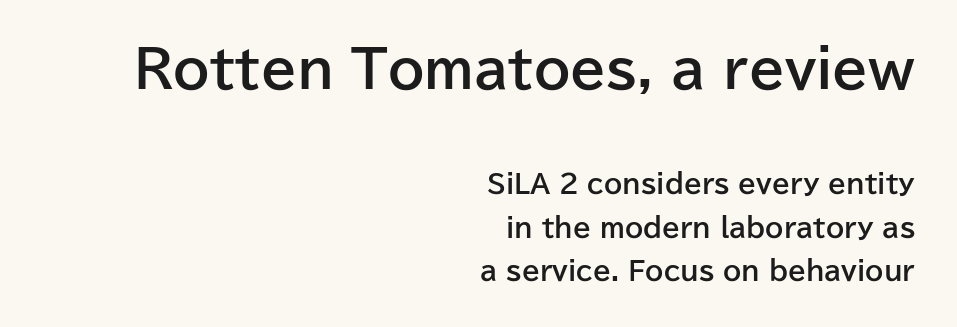
The image shows 52 px bold sans-serif type, upright; set right-aligned, normal line spacing (1.67x), normal letter spacing, not underlined; the first (top) block is 2.0x larger; low stroke contrast and a medium x-height.
